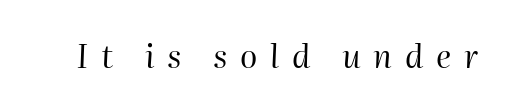
The image shows 32 px regular-weight type, italic (leaning right); set unusually wide letter spacing (+0.4 em), not underlined; high stroke contrast and a medium x-height.
